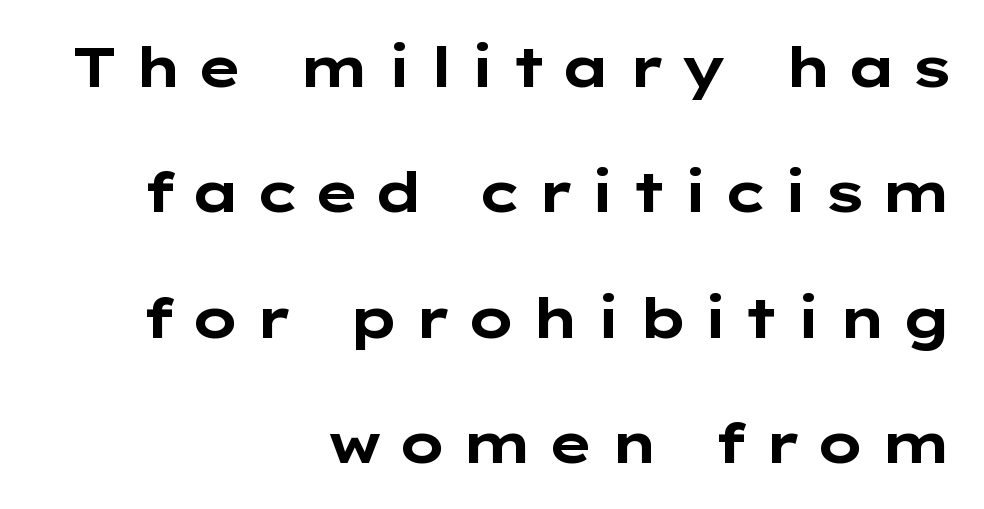
Q: Is the text bold? A: Yes.
Q: Is the text italic (slanted)? A: No, it is upright.
Q: Is the typeface a serif or a sans-serif typeface? A: Sans-serif.
Q: Is the text underlined? A: No.
Q: How is the paragraph aligned? A: Right-aligned.
Q: Is the spacing between letters normal or unusually wide? A: Unusually wide.
Q: Is the spacing between lines tight, normal or loose? A: Loose.
Q: Width (condensed, normal, or wide)? A: Wide.
Q: Stroke contrast? A: Low.
Q: x-height? A: Medium.
Q: Monospaced? A: No.
